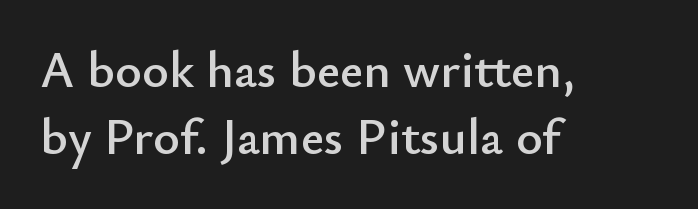
{"serif": "no", "italic": "no", "width": "normal", "stroke_contrast": "low", "x_height": "small", "monospaced": "no", "underline": "no", "align": "left", "line_spacing": "normal", "line_spacing_ratio": 1.31, "letter_spacing": "normal", "letter_spacing_em": 0.0, "glyph_px": 51}
